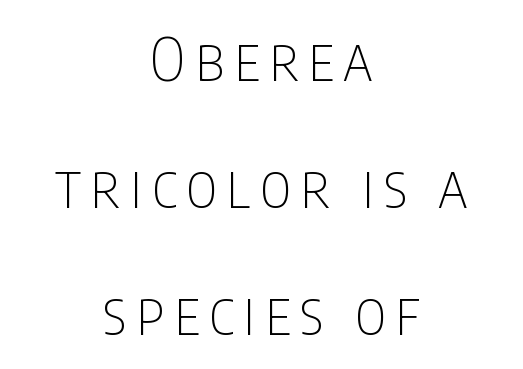
{"serif": "no", "italic": "no", "bold": "no", "weight": "thin", "width": "condensed", "stroke_contrast": "low", "x_height": "large", "monospaced": "no", "underline": "no", "align": "center", "line_spacing": "loose", "line_spacing_ratio": 2.12, "glyph_px": 60}
